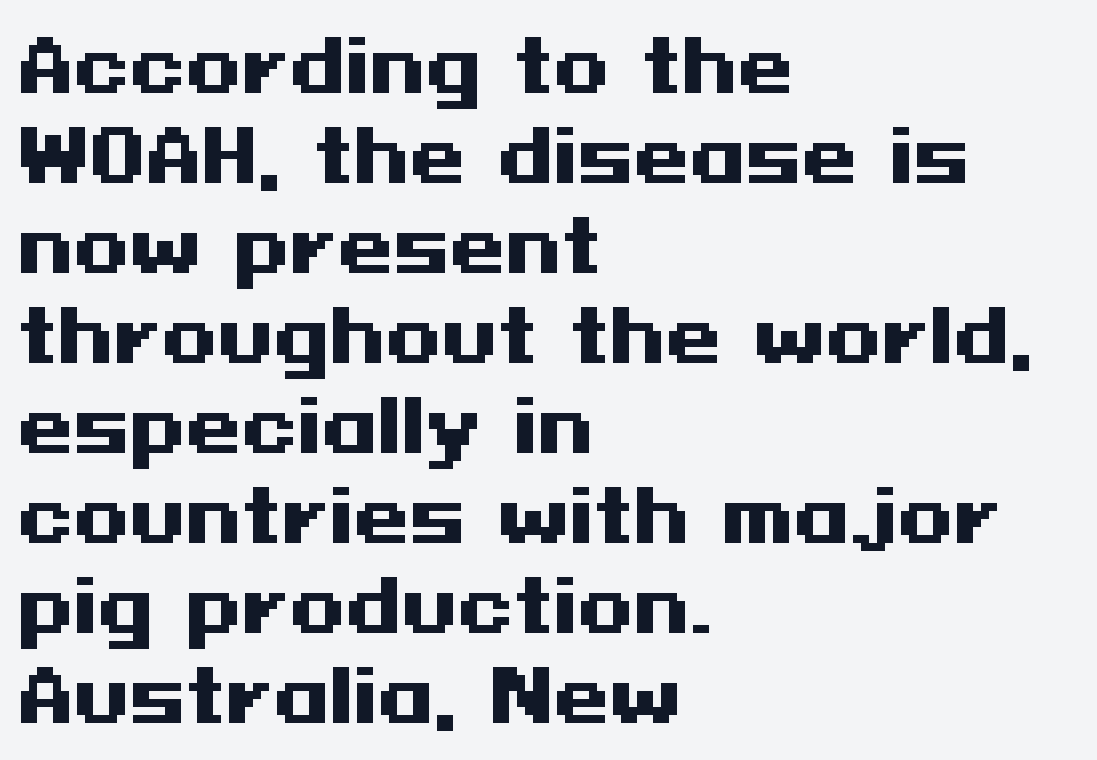
{"serif": "no", "italic": "no", "bold": "yes", "weight": "heavy", "width": "wide", "stroke_contrast": "medium", "x_height": "medium", "underline": "no", "align": "left", "line_spacing": "normal", "line_spacing_ratio": 1.25, "letter_spacing": "normal", "letter_spacing_em": 0.0, "glyph_px": 72}
